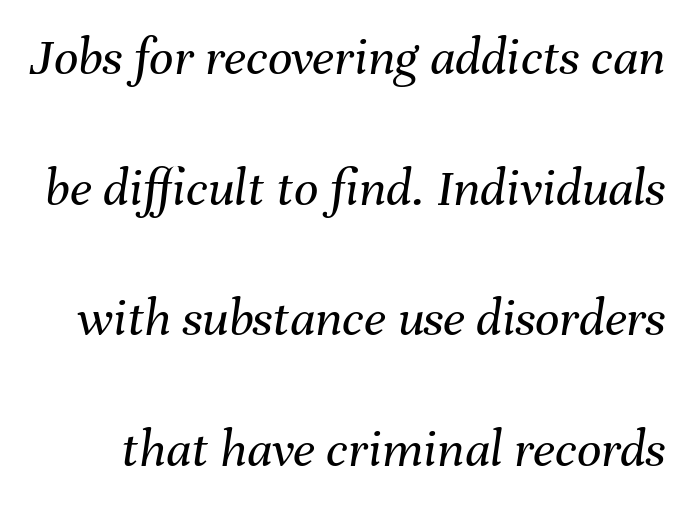
The image shows 54 px regular-weight type, italic (leaning right); set loose line spacing (2.42x), normal letter spacing, not underlined; medium stroke contrast and a medium x-height.
